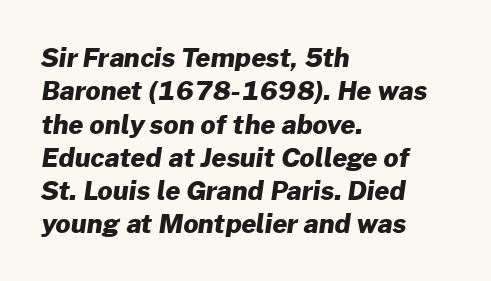
Q: Is the text bold? A: Yes.
Q: Is the text underlined? A: No.
Q: How is the paragraph aligned? A: Left-aligned.
Q: Is the spacing between letters normal or unusually wide? A: Normal.
Q: Is the spacing between lines tight, normal or loose? A: Normal.
